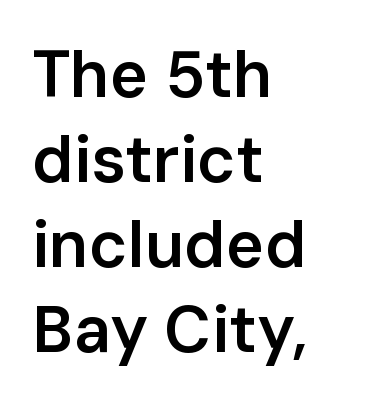
The image shows 65 px semibold sans-serif type, upright; set left-aligned, normal line spacing (1.31x), normal letter spacing, not underlined; low stroke contrast and a medium x-height.
